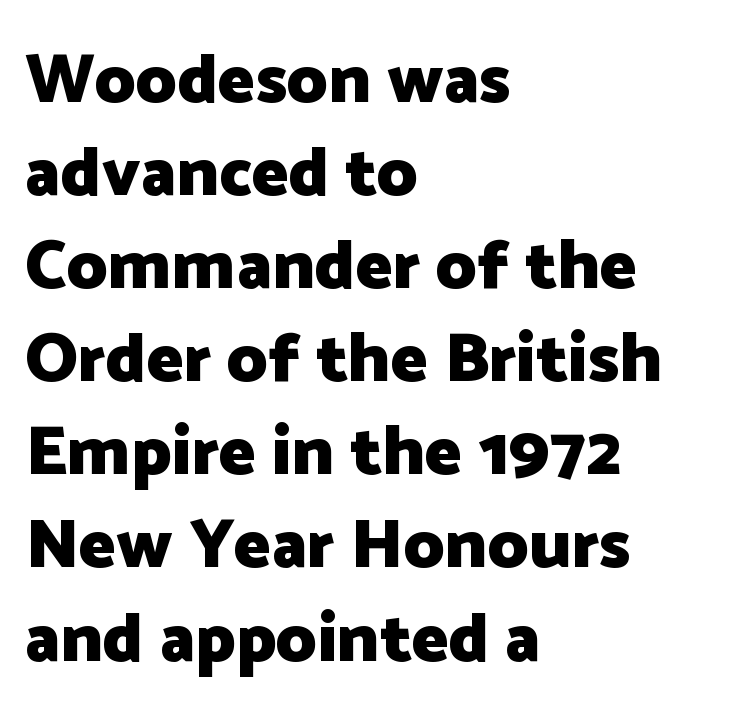
{"serif": "no", "italic": "no", "bold": "yes", "weight": "heavy", "width": "normal", "stroke_contrast": "low", "x_height": "medium", "monospaced": "no", "underline": "no", "align": "left", "line_spacing": "normal", "line_spacing_ratio": 1.33, "letter_spacing": "normal", "letter_spacing_em": 0.0, "glyph_px": 70}
